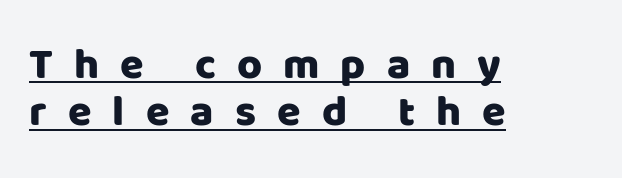
{"serif": "no", "italic": "no", "width": "normal", "stroke_contrast": "low", "x_height": "large", "monospaced": "no", "underline": "yes", "align": "left", "line_spacing": "tight", "line_spacing_ratio": 1.1, "letter_spacing": "wide", "letter_spacing_em": 0.49, "glyph_px": 43}
